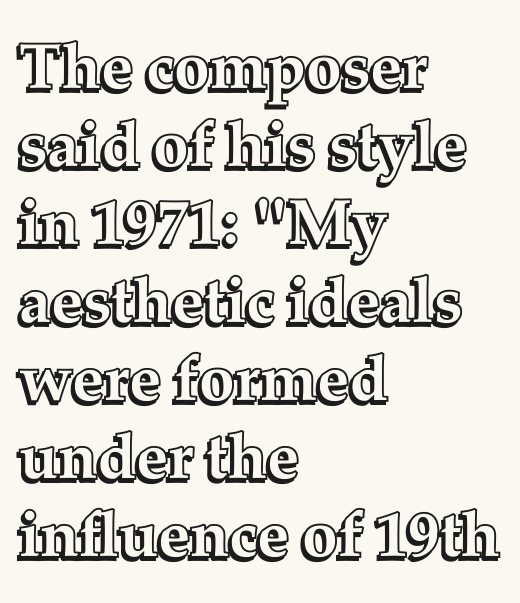
Q: Is the text italic (slanted)? A: No, it is upright.
Q: Is the text underlined? A: No.
Q: How is the paragraph aligned? A: Left-aligned.
Q: Is the spacing between letters normal or unusually wide? A: Normal.
Q: Width (condensed, normal, or wide)? A: Normal.
Q: x-height? A: Medium.
Q: Monospaced? A: No.
